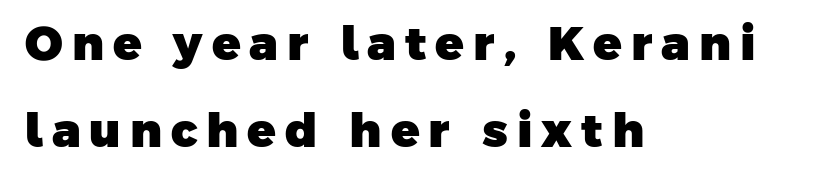
Q: Is the text bold? A: Yes.
Q: Is the typeface a serif or a sans-serif typeface? A: Sans-serif.
Q: Is the text underlined? A: No.
Q: How is the paragraph aligned? A: Left-aligned.
Q: Width (condensed, normal, or wide)? A: Normal.
Q: Stroke contrast? A: Low.
Q: x-height? A: Medium.
Q: Monospaced? A: No.
